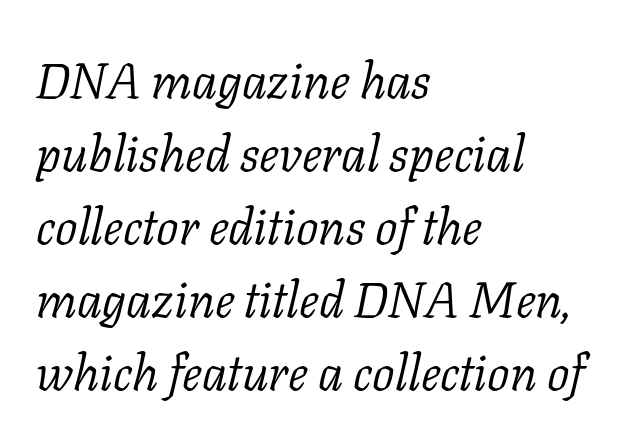
Q: Is the text bold? A: No.
Q: Is the text italic (slanted)? A: Yes, it leans right by about 11 degrees.
Q: Is the typeface a serif or a sans-serif typeface? A: Serif.
Q: Is the text underlined? A: No.
Q: How is the paragraph aligned? A: Left-aligned.
Q: Is the spacing between letters normal or unusually wide? A: Normal.
Q: Is the spacing between lines tight, normal or loose? A: Normal.
Q: Width (condensed, normal, or wide)? A: Normal.
Q: Stroke contrast? A: Low.
Q: x-height? A: Medium.
Q: Monospaced? A: No.
